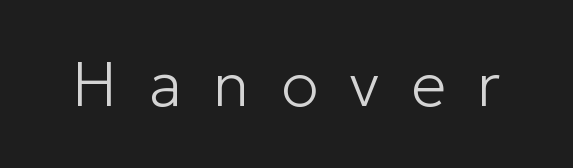
Q: Is the text bold? A: No.
Q: Is the text italic (slanted)? A: No, it is upright.
Q: Is the typeface a serif or a sans-serif typeface? A: Sans-serif.
Q: Is the text underlined? A: No.
Q: Is the spacing between letters normal or unusually wide? A: Unusually wide.
Q: Width (condensed, normal, or wide)? A: Normal.
Q: Stroke contrast? A: Low.
Q: x-height? A: Medium.
Q: Monospaced? A: No.
